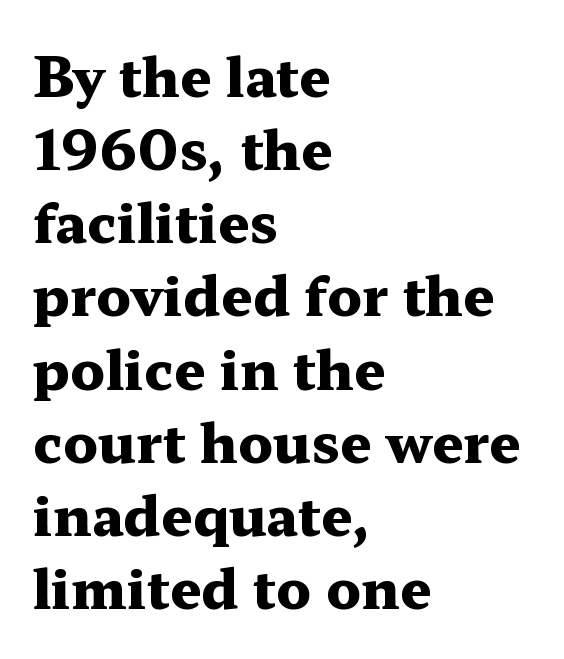
The image shows 55 px heavy, wide serif type, upright; set left-aligned, normal line spacing (1.33x), normal letter spacing, not underlined; medium stroke contrast and a medium x-height.
